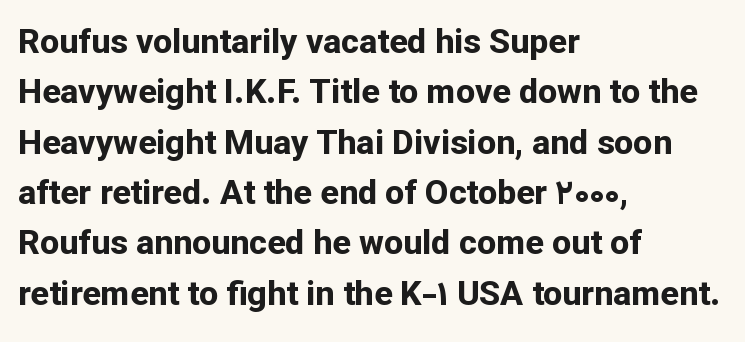
The image shows 34 px bold sans-serif type, upright; set left-aligned, normal line spacing (1.48x), normal letter spacing, not underlined; low stroke contrast and a medium x-height.
